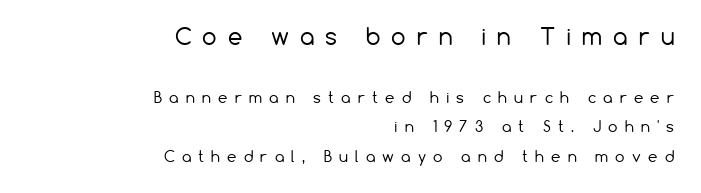
These lines were composed using upright roman letters. Honestly, there is no underline to notice here at all. Display-style spreading of the glyphs; the letterfit is very open. The lines are quadded right. Here the first block reads like a headline and the second like body copy. The font is comparable to plain body text, perhaps lighter.
